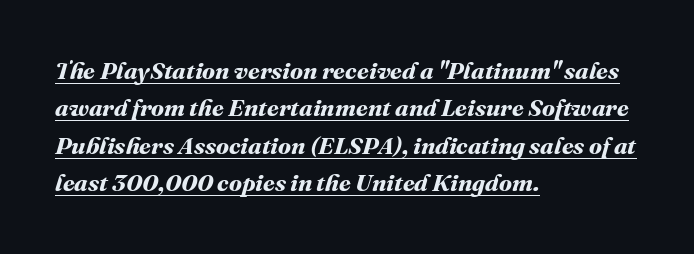
Q: Is the text bold? A: Yes.
Q: Is the text underlined? A: Yes.
Q: How is the paragraph aligned? A: Left-aligned.
Q: Is the spacing between letters normal or unusually wide? A: Normal.
Q: Is the spacing between lines tight, normal or loose? A: Normal.
